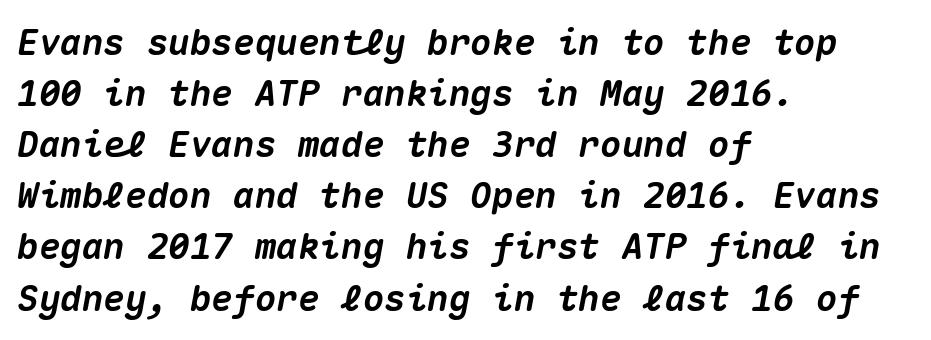
Casual observation: everything's shoved over to the left. Does extra space separate the letters? No, they use regular spacing. Beneath every word, the page is bare. The glyphs look as if they've been sheared to an angle.
